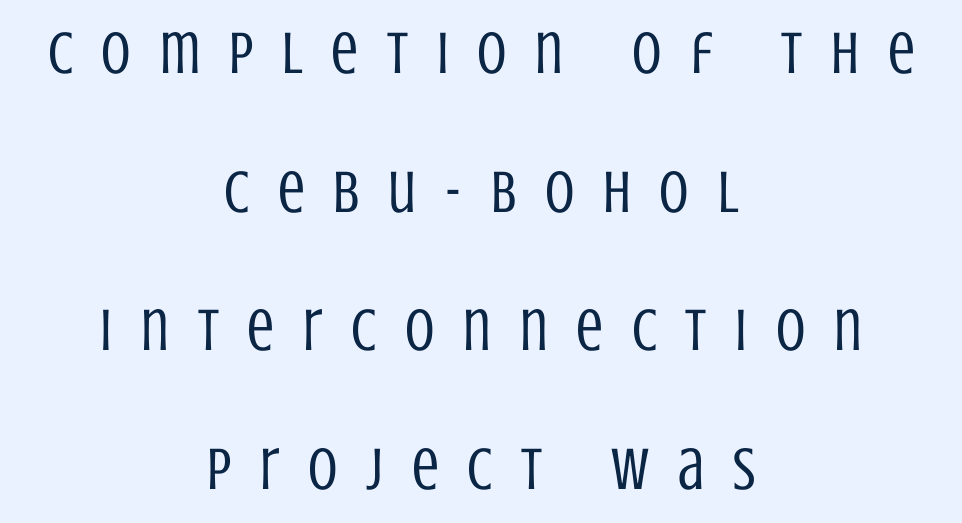
The rendering inserts visible extra space after every character. Vertical spacing — loose. The characters are drawn with everyday or finer stroke widths. Alignment: centered.
